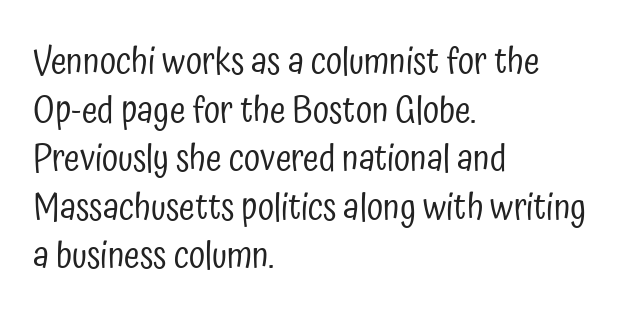
The image shows 36 px regular-weight, condensed sans-serif type, upright; set left-aligned, normal line spacing (1.35x), normal letter spacing, not underlined; low stroke contrast and a medium x-height.
